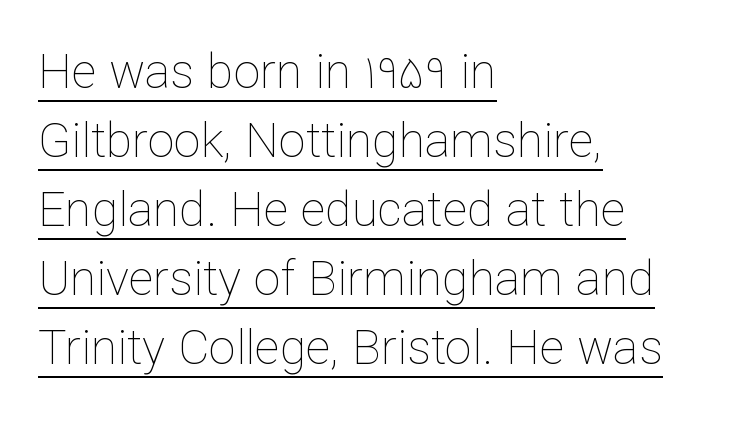
The image shows 48 px thin type, upright; set left-aligned, normal line spacing (1.44x), normal letter spacing, underlined; low stroke contrast and a medium x-height.
